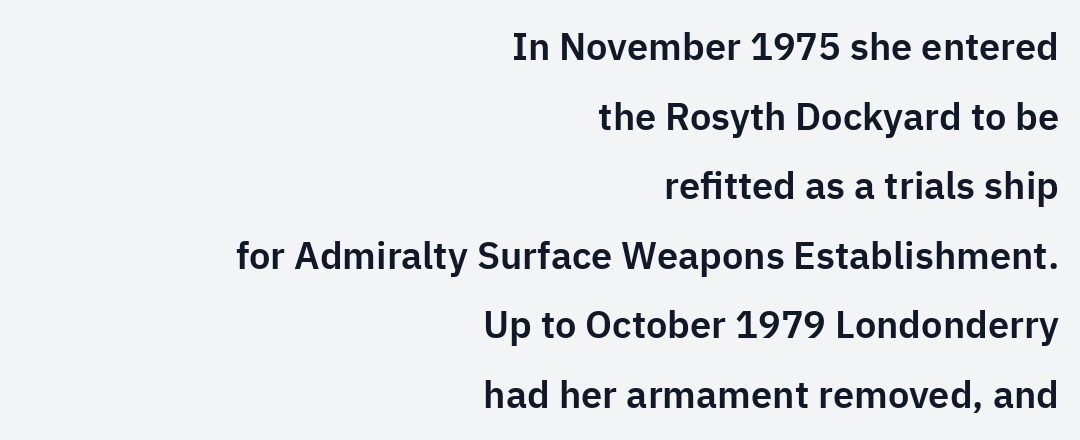
The image shows 38 px sans-serif type, upright; set right-aligned, line spacing 1.83x, normal letter spacing, not underlined; low stroke contrast and a medium x-height.
